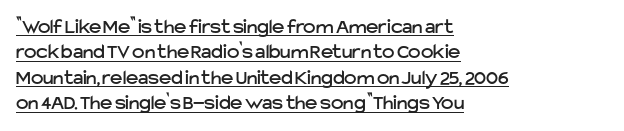
Q: Is the text italic (slanted)? A: No, it is upright.
Q: Is the text underlined? A: Yes.
Q: How is the paragraph aligned? A: Left-aligned.
Q: Is the spacing between letters normal or unusually wide? A: Normal.
